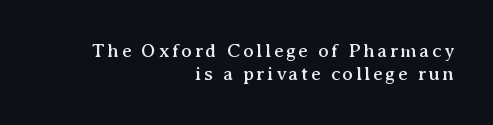
Q: Is the text italic (slanted)? A: No, it is upright.
Q: Is the text underlined? A: No.
Q: How is the paragraph aligned? A: Right-aligned.
